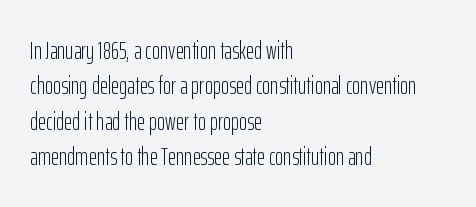
Plain, unruled lines of type. Is the type heavy? It reads as light-to-regular instead. Interline gaps are of average width in this sample. In terms of posture, this sample is upright. These lines are set flush left with a ragged right edge. Nothing unusual about the tracking: characters are spaced as the font intends.
